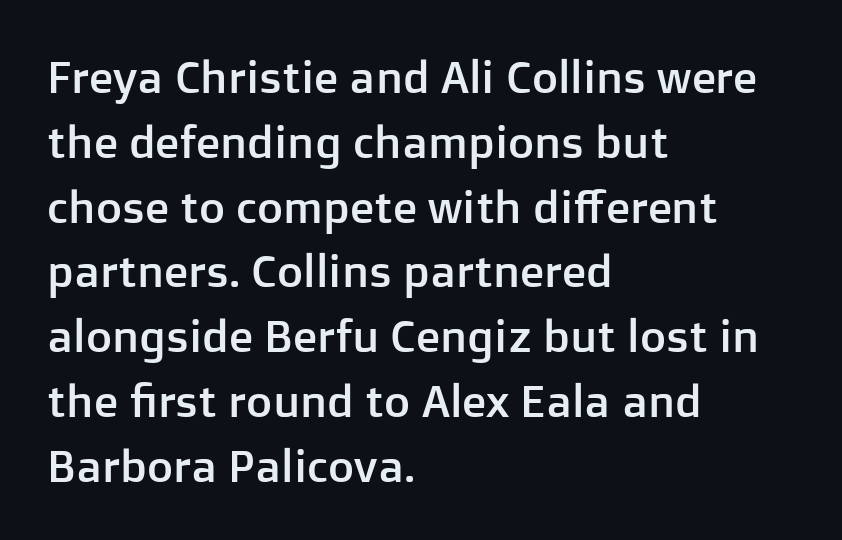
The image shows 45 px sans-serif type, upright; set left-aligned, normal line spacing (1.44x), normal letter spacing, not underlined; low stroke contrast and a medium x-height.
